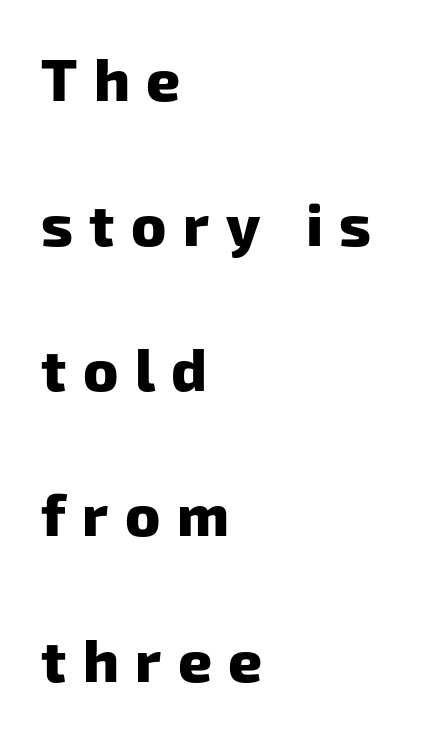
Q: Is the text bold? A: Yes.
Q: Is the typeface a serif or a sans-serif typeface? A: Sans-serif.
Q: Is the text underlined? A: No.
Q: How is the paragraph aligned? A: Left-aligned.
Q: Is the spacing between letters normal or unusually wide? A: Unusually wide.
Q: Is the spacing between lines tight, normal or loose? A: Loose.
Q: Width (condensed, normal, or wide)? A: Normal.
Q: Stroke contrast? A: Low.
Q: x-height? A: Medium.
Q: Monospaced? A: No.
